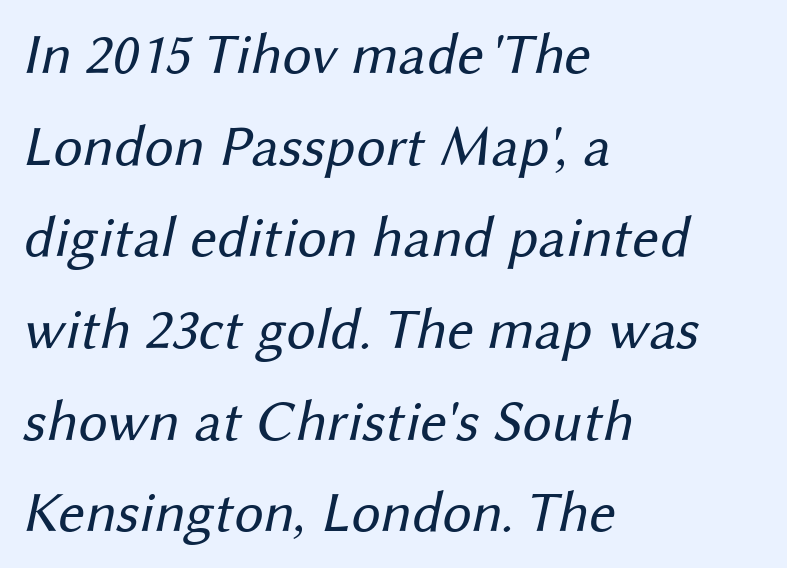
Note the varied advance widths — an 'i' is clearly narrower than an 'm'. This rendering employs a face without finishing strokes, i.e., a sans-serif. The passage shown has conventional tracking throughout. The rows are spaced the way most documents space them.
